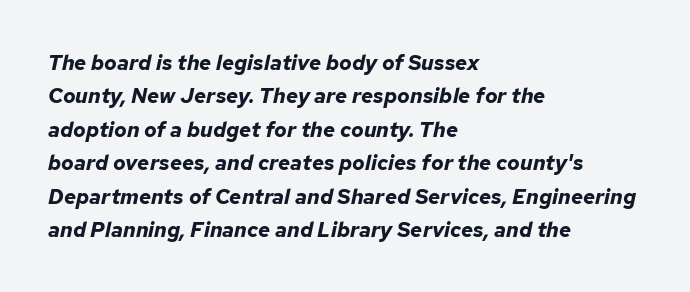
The image shows 21 px bold type, italic (leaning right); set left-aligned, normal line spacing (1.59x), normal letter spacing, not underlined.
